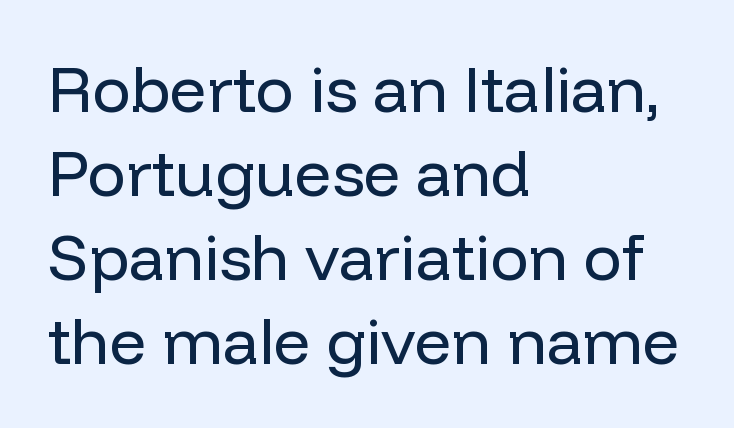
Q: Is the text bold? A: No.
Q: Is the text italic (slanted)? A: No, it is upright.
Q: Is the typeface a serif or a sans-serif typeface? A: Sans-serif.
Q: Is the text underlined? A: No.
Q: How is the paragraph aligned? A: Left-aligned.
Q: Is the spacing between letters normal or unusually wide? A: Normal.
Q: Is the spacing between lines tight, normal or loose? A: Normal.
Q: Width (condensed, normal, or wide)? A: Normal.
Q: Stroke contrast? A: Low.
Q: x-height? A: Medium.
Q: Monospaced? A: No.
